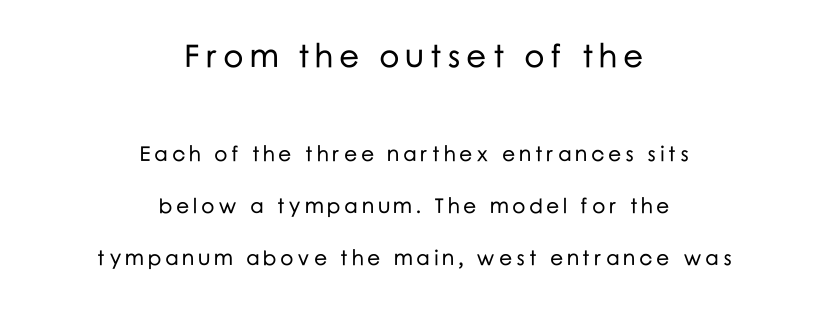
The image shows 32 px sans-serif type, upright; set centered, loose line spacing (2.46x), not underlined; the first (top) block is 1.52x larger; low stroke contrast and a medium x-height.
